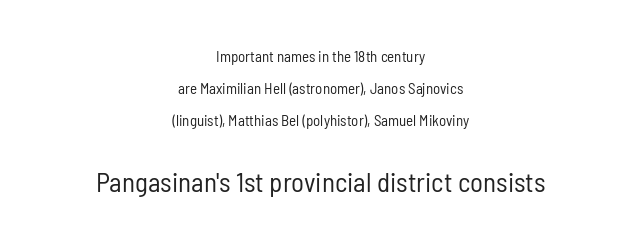
Which chunk is bigger? The second one — the bottom block dwarfs the top. Horizontal bands of white between lines are thick stripes. Centered paragraph, ragged on both sides. A roman cut, with each character standing at attention. Bare-footed words on every line. Inter-character spacing is left at the font's built-in metrics.
